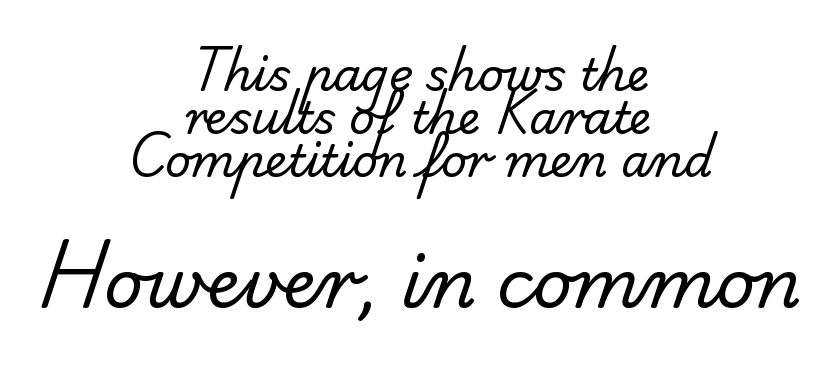
Q: Is the text bold? A: No.
Q: Is the typeface a serif or a sans-serif typeface? A: Sans-serif.
Q: Is the text underlined? A: No.
Q: How is the paragraph aligned? A: Centered.
Q: Is the spacing between letters normal or unusually wide? A: Normal.
Q: Is the spacing between lines tight, normal or loose? A: Tight.
Q: Which block of text is set in a larger size, the first (top) or the second (bottom)? A: The second (bottom) one.
Q: Width (condensed, normal, or wide)? A: Normal.
Q: Stroke contrast? A: Low.
Q: x-height? A: Small.
Q: Monospaced? A: No.
